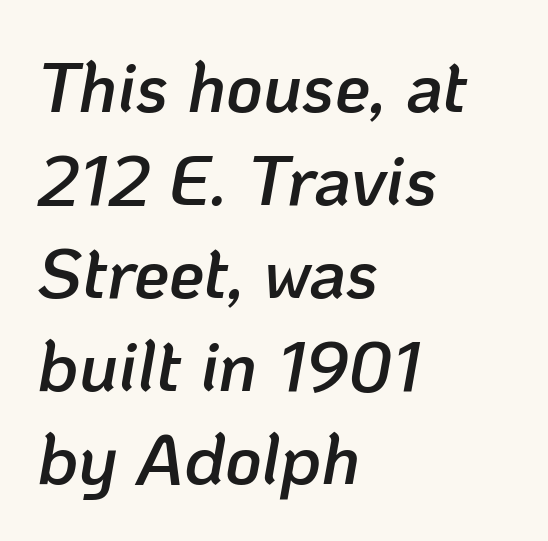
{"italic": "yes", "lean": "right", "slant_degrees": 10, "bold": "semi", "weight": "semibold", "width": "normal", "stroke_contrast": "low", "x_height": "medium", "monospaced": "no", "underline": "no", "align": "left", "line_spacing": "normal", "line_spacing_ratio": 1.31, "letter_spacing": "normal", "letter_spacing_em": 0.0, "glyph_px": 71}
